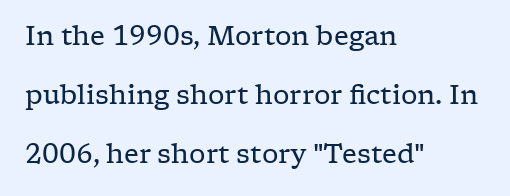
This is roman type, the default non-slanted kind. The rendering anchors every line to the left-hand side. Notice the wide empty band between every row — that's loose leading. Look at the tracking — it's just the regular setting, nothing added. Vertical stems look standard width or narrower in stroke. The gap between lines stays unmarked.
